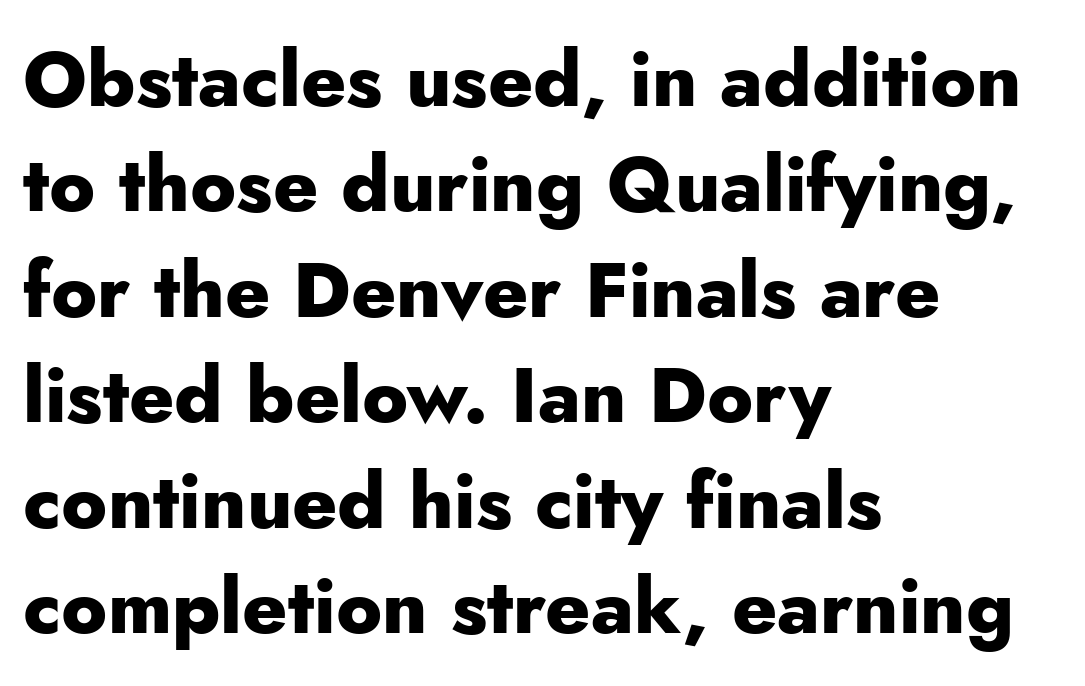
Notice how descenders clear the ascenders below comfortably — that's standard leading. Does the type have serifs? No, each stem ends abruptly. In CSS terms this would be text-align: left. Look at the stroke-to-counter ratio: heavy, a bold.
